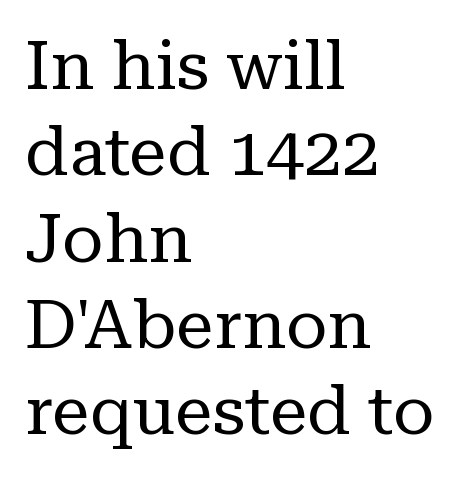
The image shows 68 px regular-weight serif type, upright; set left-aligned, normal line spacing (1.27x), normal letter spacing, not underlined; low stroke contrast and a medium x-height.
